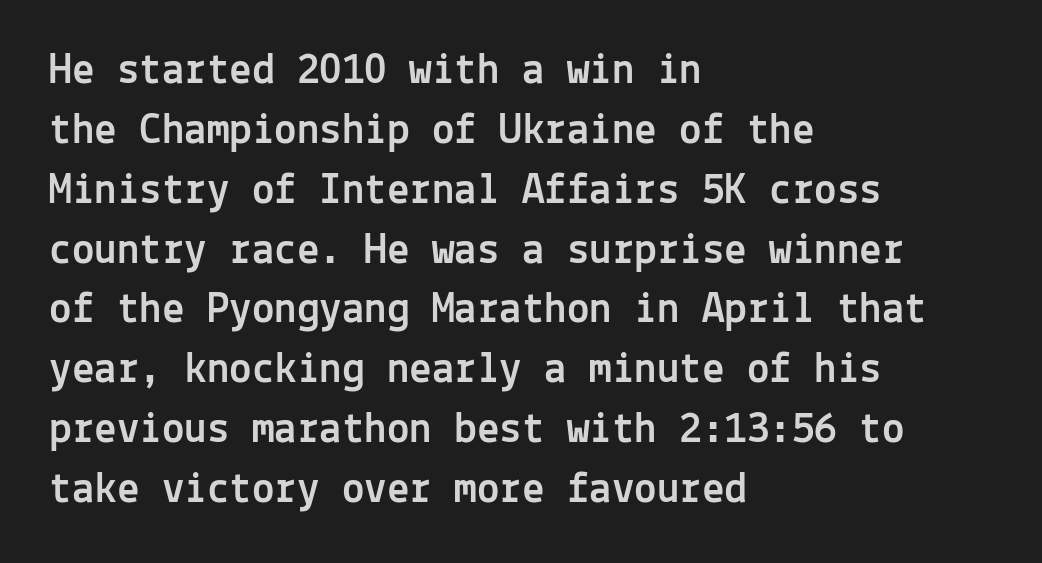
Q: Is the text italic (slanted)? A: No, it is upright.
Q: Is the typeface a serif or a sans-serif typeface? A: Sans-serif.
Q: Is the text underlined? A: No.
Q: How is the paragraph aligned? A: Left-aligned.
Q: Is the spacing between letters normal or unusually wide? A: Normal.
Q: Is the spacing between lines tight, normal or loose? A: Normal.
Q: Width (condensed, normal, or wide)? A: Normal.
Q: x-height? A: Medium.
Q: Monospaced? A: Yes.
